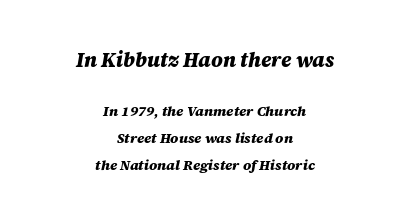
Q: Is the text bold? A: Yes.
Q: Is the text italic (slanted)? A: Yes, it leans right by about 12 degrees.
Q: Is the text underlined? A: No.
Q: How is the paragraph aligned? A: Centered.
Q: Is the spacing between letters normal or unusually wide? A: Normal.
Q: Is the spacing between lines tight, normal or loose? A: Loose.
Q: Which block of text is set in a larger size, the first (top) or the second (bottom)? A: The first (top) one.
